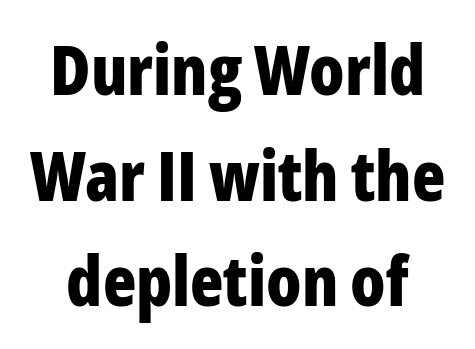
The image shows 69 px bold, condensed sans-serif type, upright; set normal line spacing (1.53x), normal letter spacing, not underlined; low stroke contrast and a medium x-height.
